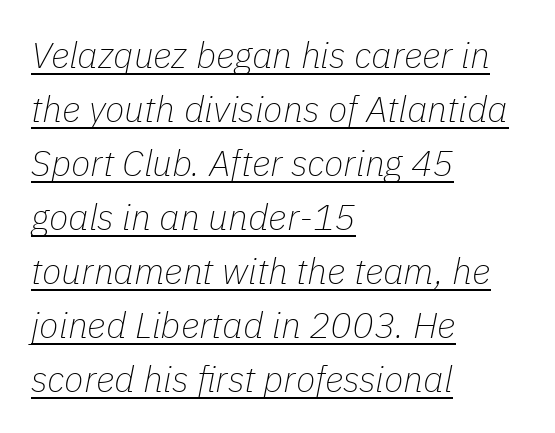
Q: Is the text bold? A: No.
Q: Is the text italic (slanted)? A: Yes, it leans right by about 11 degrees.
Q: Is the text underlined? A: Yes.
Q: How is the paragraph aligned? A: Left-aligned.
Q: Is the spacing between letters normal or unusually wide? A: Normal.
Q: Is the spacing between lines tight, normal or loose? A: Normal.
Q: Width (condensed, normal, or wide)? A: Normal.
Q: Stroke contrast? A: Low.
Q: x-height? A: Medium.
Q: Monospaced? A: No.
